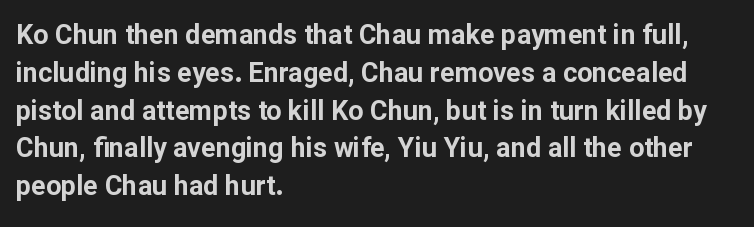
Line spacing here is normal. The baseline area is clear. This sample uses an upright cut, with every glyph sitting square on the baseline. These lines keep a tight, regular rhythm from letter to letter. Line beginnings align vertically; line endings do not.
